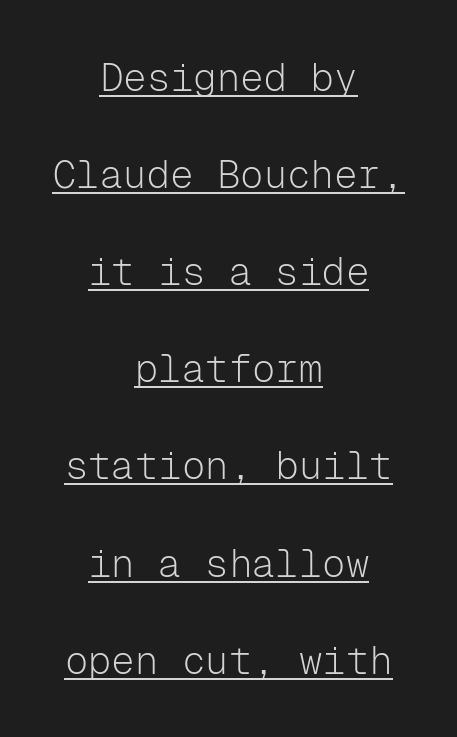
Ordinary non-slanted type is in use. Nobody touched the tracking dial on this one. Each new line begins a long way beneath the previous one. Quick note: underline on. The rendering shows plain stroke endings on the letterforms — a sans-serif design.
